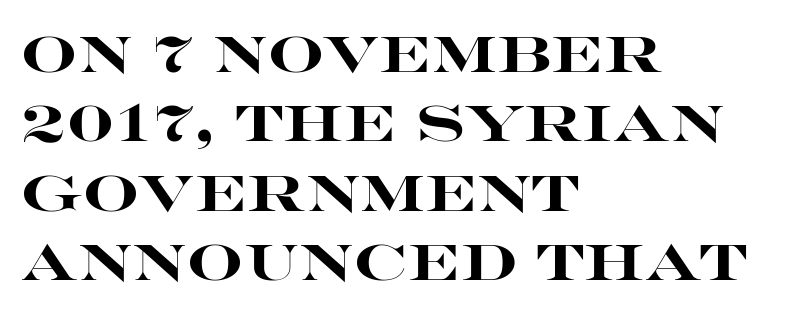
The image shows 50 px heavy, wide type, upright; set left-aligned, normal line spacing (1.39x), normal letter spacing, not underlined; high stroke contrast and a large x-height.
